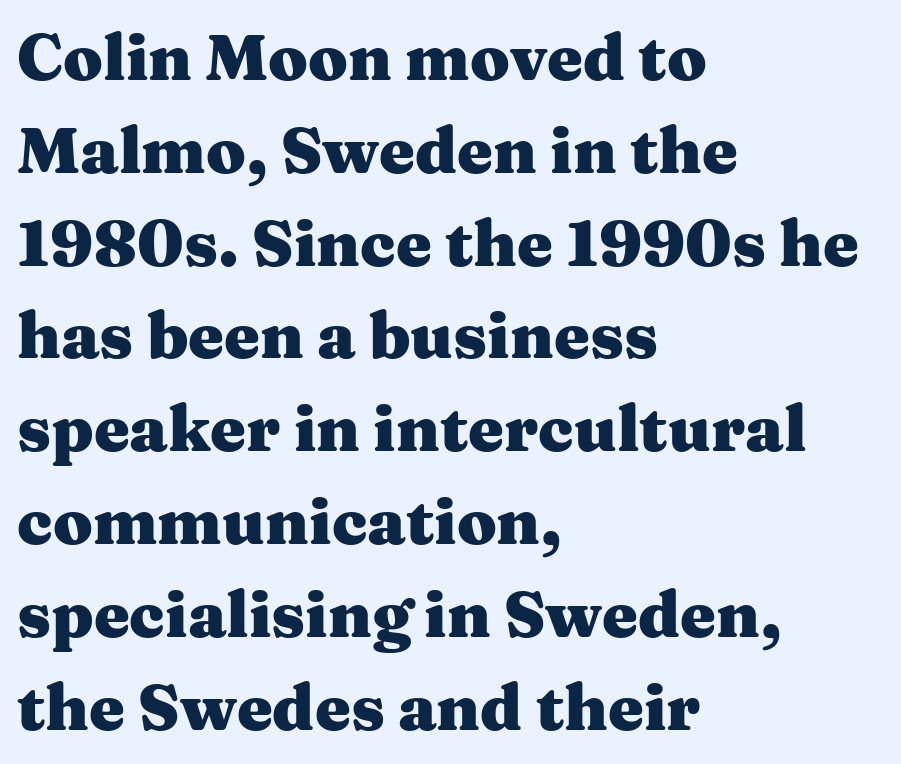
The image shows 64 px heavy, wide serif type, upright; set left-aligned, normal line spacing (1.45x), normal letter spacing, not underlined; medium stroke contrast and a medium x-height.
